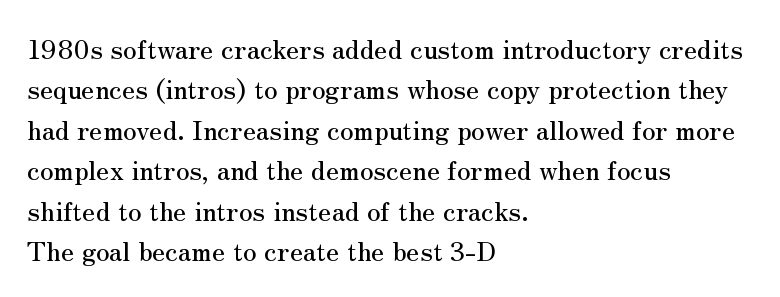
{"italic": "no", "underline": "no", "align": "left", "line_spacing": "normal", "line_spacing_ratio": 1.5, "letter_spacing": "normal", "letter_spacing_em": 0.0, "glyph_px": 27}
